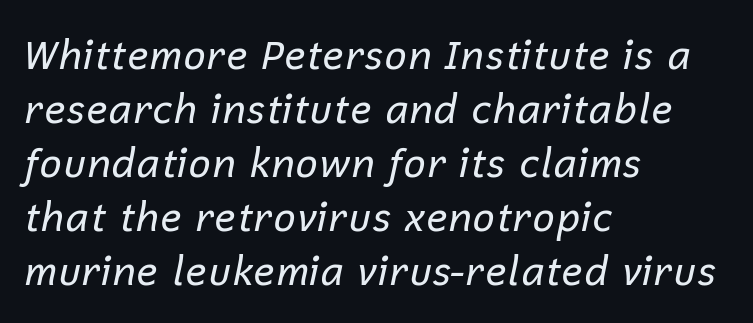
{"italic": "yes", "lean": "right", "slant_degrees": 12, "bold": "no", "weight": "regular", "width": "normal", "stroke_contrast": "low", "x_height": "medium", "monospaced": "no", "underline": "no", "align": "left", "line_spacing": "normal", "line_spacing_ratio": 1.35, "letter_spacing": "normal", "letter_spacing_em": 0.0, "glyph_px": 40}
